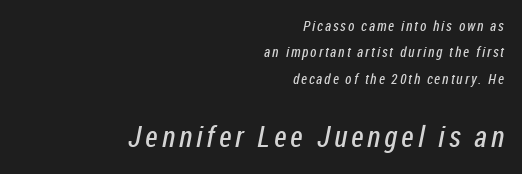
Q: Is the text bold? A: No.
Q: Is the typeface a serif or a sans-serif typeface? A: Sans-serif.
Q: Is the text underlined? A: No.
Q: How is the paragraph aligned? A: Right-aligned.
Q: Which block of text is set in a larger size, the first (top) or the second (bottom)? A: The second (bottom) one.
Q: Width (condensed, normal, or wide)? A: Condensed.
Q: Stroke contrast? A: Low.
Q: x-height? A: Medium.
Q: Monospaced? A: No.
